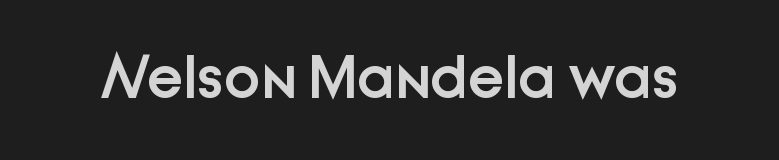
Q: Is the text bold? A: Semi-bold.
Q: Is the text italic (slanted)? A: No, it is upright.
Q: Is the typeface a serif or a sans-serif typeface? A: Sans-serif.
Q: Is the text underlined? A: No.
Q: Is the spacing between letters normal or unusually wide? A: Normal.
Q: Width (condensed, normal, or wide)? A: Normal.
Q: Stroke contrast? A: Low.
Q: x-height? A: Medium.
Q: Monospaced? A: No.
